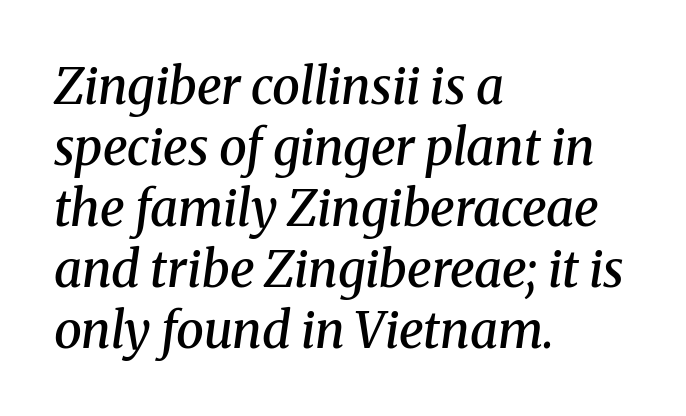
Q: Is the text bold? A: Semi-bold.
Q: Is the text italic (slanted)? A: Yes, it leans right by about 8 degrees.
Q: Is the typeface a serif or a sans-serif typeface? A: Serif.
Q: Is the text underlined? A: No.
Q: How is the paragraph aligned? A: Left-aligned.
Q: Is the spacing between letters normal or unusually wide? A: Normal.
Q: Width (condensed, normal, or wide)? A: Normal.
Q: Stroke contrast? A: Medium.
Q: x-height? A: Medium.
Q: Monospaced? A: No.
